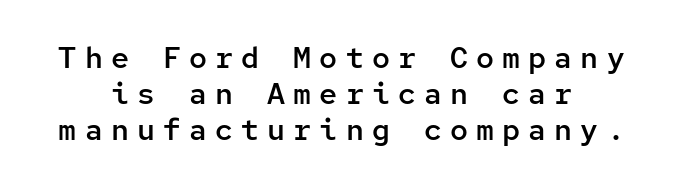
What kind of face is this? One without serifs — a sans. Emphasis by weight is partial: semibold. Fixed-width glyphs throughout — classic coding-font behaviour. Which margin do the lines hug? Neither — every line sits in the middle. Just letters on the line, the space beneath them empty.
